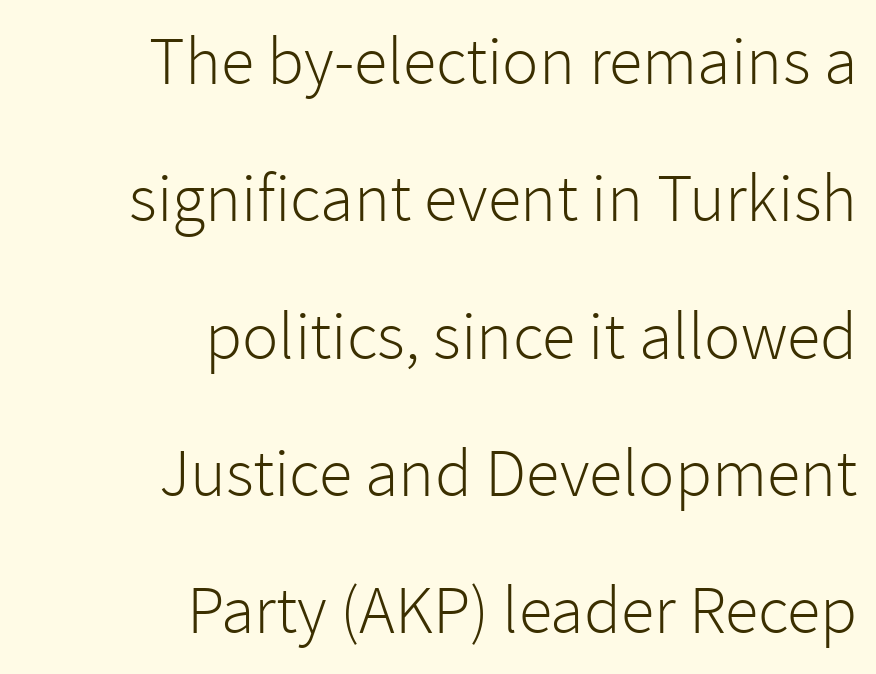
{"serif": "no", "italic": "no", "bold": "no", "weight": "light", "width": "normal", "stroke_contrast": "low", "x_height": "medium", "monospaced": "no", "underline": "no", "align": "right", "line_spacing": "loose", "line_spacing_ratio": 2.02, "letter_spacing": "normal", "letter_spacing_em": 0.0, "glyph_px": 68}
